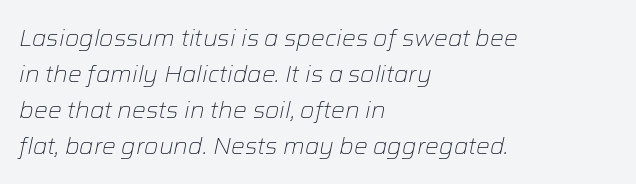
Successive baselines arrive at the customary interval. Only glyphs here, with clear space below each row. Weight: not bold — regular or lighter. The line texture is even and compact thanks to regular tracking. The paragraph has a hard left edge and a soft right edge. Slanted lettering throughout.
